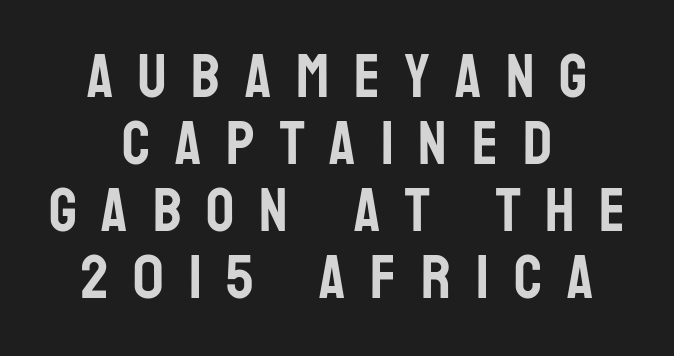
Q: Is the text italic (slanted)? A: No, it is upright.
Q: Is the typeface a serif or a sans-serif typeface? A: Sans-serif.
Q: Is the text underlined? A: No.
Q: How is the paragraph aligned? A: Centered.
Q: Is the spacing between letters normal or unusually wide? A: Unusually wide.
Q: Is the spacing between lines tight, normal or loose? A: Tight.
Q: Width (condensed, normal, or wide)? A: Condensed.
Q: Stroke contrast? A: Low.
Q: x-height? A: Large.
Q: Monospaced? A: No.
